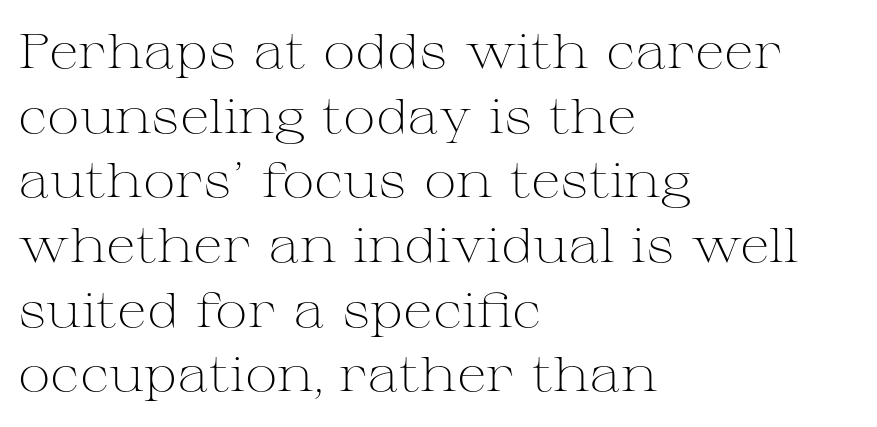
{"serif": "yes", "italic": "no", "bold": "no", "weight": "light", "width": "wide", "stroke_contrast": "medium", "x_height": "medium", "monospaced": "no", "underline": "no", "align": "left", "line_spacing": "normal", "line_spacing_ratio": 1.32, "letter_spacing": "normal", "letter_spacing_em": 0.0, "glyph_px": 49}
